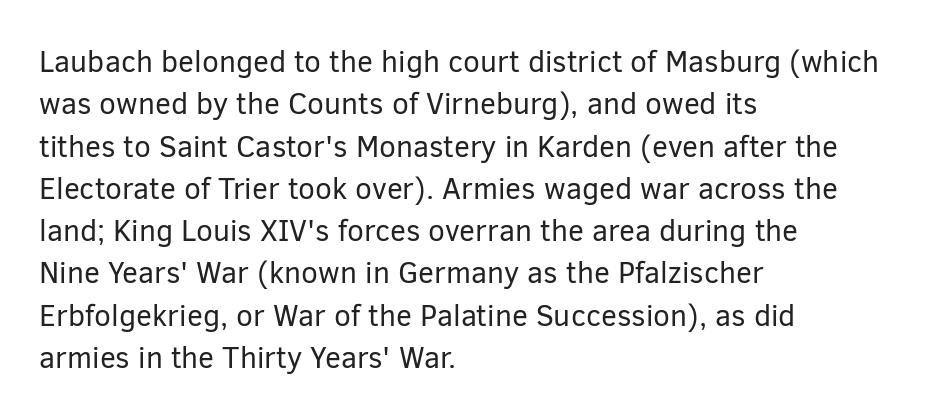
This rendering features lettering with no underline. Each letter keeps its own natural width here, so spacing adapts to shape. This block has exactly the height ordinary leading produces. Unlike a traditional serif, this face leaves its strokes unadorned.
